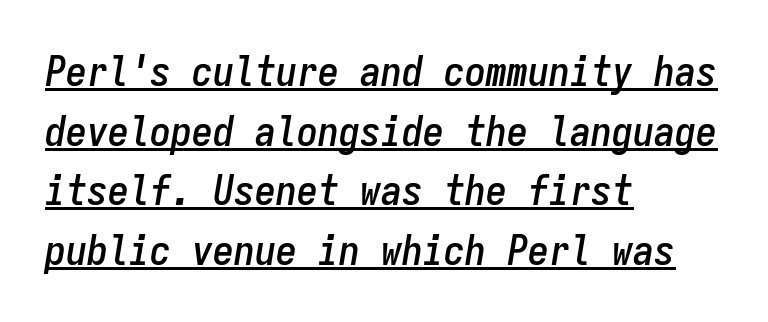
In designer terms, the underline attribute is active on this setting. These lines are rendered in a fixed-pitch font. Quick note: italic. Leading: standard.
